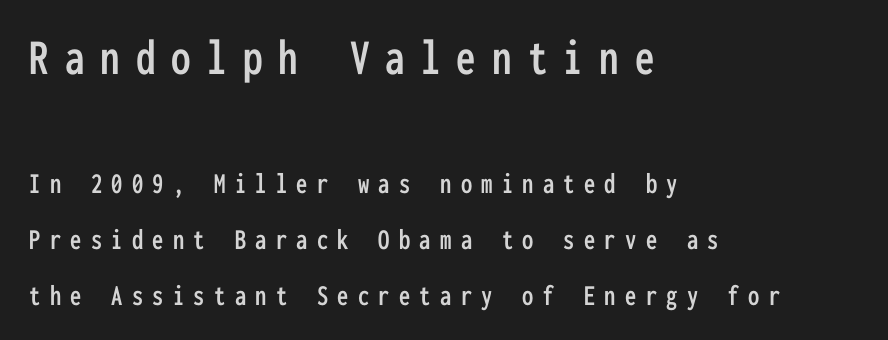
Q: Is the text italic (slanted)? A: No, it is upright.
Q: Is the typeface a serif or a sans-serif typeface? A: Sans-serif.
Q: Is the text underlined? A: No.
Q: How is the paragraph aligned? A: Left-aligned.
Q: Is the spacing between letters normal or unusually wide? A: Unusually wide.
Q: Which block of text is set in a larger size, the first (top) or the second (bottom)? A: The first (top) one.
Q: Width (condensed, normal, or wide)? A: Condensed.
Q: Stroke contrast? A: Low.
Q: x-height? A: Medium.
Q: Monospaced? A: Yes.
